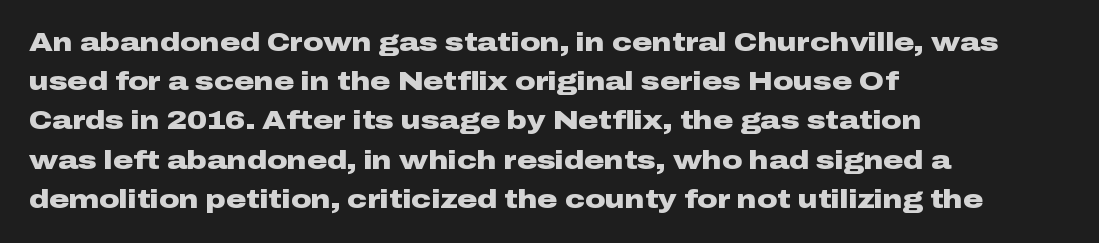
Q: Is the text bold? A: Yes.
Q: Is the text italic (slanted)? A: No, it is upright.
Q: Is the text underlined? A: No.
Q: How is the paragraph aligned? A: Left-aligned.
Q: Is the spacing between letters normal or unusually wide? A: Normal.
Q: Is the spacing between lines tight, normal or loose? A: Normal.
